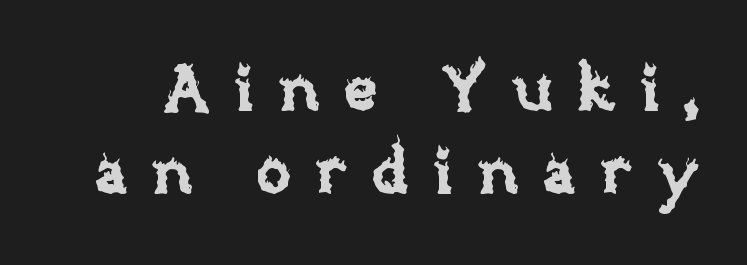
The letterforms stand isolated, each surrounded by extra space. The letters stand upright; this is a roman face. One glance says typical: line gaps are just what's usual. Do the characters align in a grid? No, the font is proportional. The zone under the glyphs is completely vacant.
